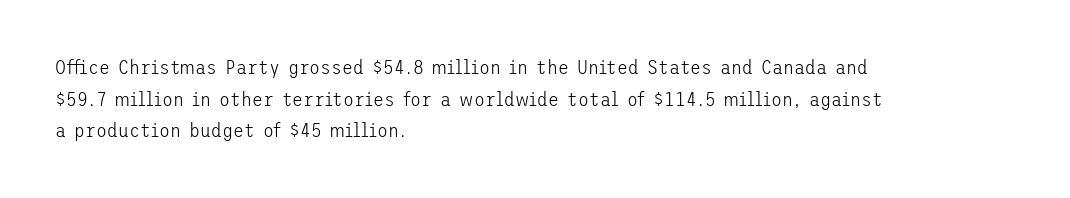
Q: Is the text bold? A: No.
Q: Is the text italic (slanted)? A: No, it is upright.
Q: Is the text underlined? A: No.
Q: How is the paragraph aligned? A: Left-aligned.
Q: Is the spacing between letters normal or unusually wide? A: Normal.
Q: Is the spacing between lines tight, normal or loose? A: Normal.
